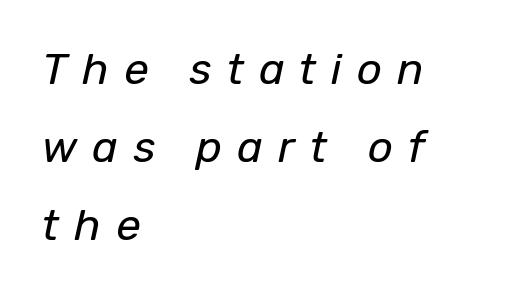
Horizontal alignment here is leftward, the default for most running prose. The foot of each line stays bare and open. Think standard paragraph weight, or any step lighter than that. The whole block is typeset with a tilt. The passage shown is typed in a proportional face where columns would drift.
